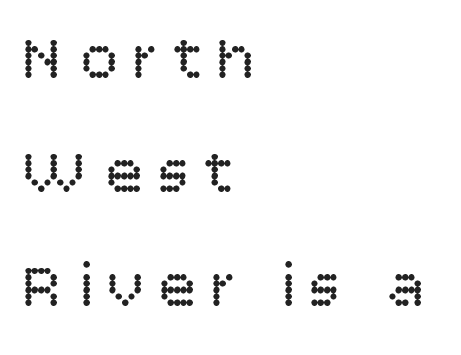
The image shows 63 px regular-weight sans-serif type, upright; set left-aligned, line spacing 1.81x, unusually wide letter spacing (+0.22 em), not underlined; low stroke contrast and a large x-height.
